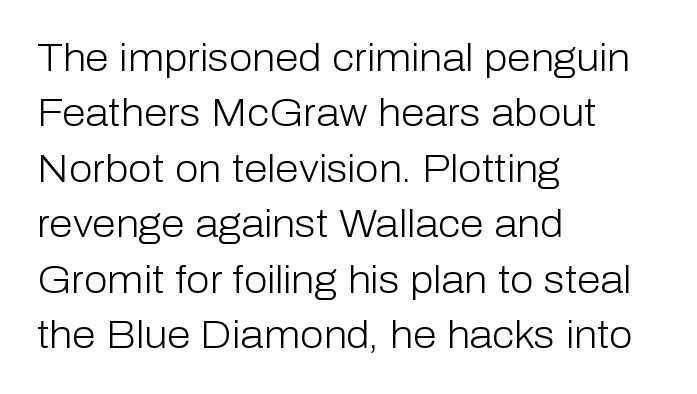
{"serif": "no", "italic": "no", "bold": "no", "weight": "light", "width": "normal", "stroke_contrast": "low", "x_height": "medium", "monospaced": "no", "underline": "no", "align": "left", "line_spacing": "normal", "line_spacing_ratio": 1.46, "letter_spacing": "normal", "letter_spacing_em": 0.0, "glyph_px": 38}
